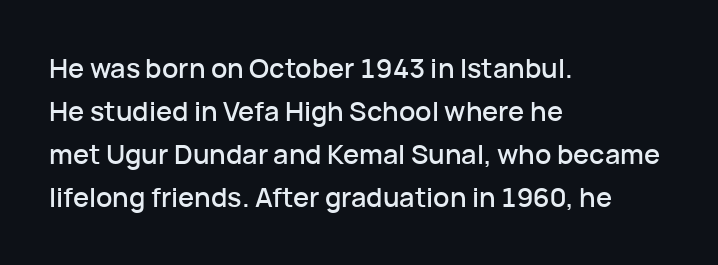
The image shows 27 px text type, upright; set left-aligned, normal line spacing (1.59x), normal letter spacing, not underlined.
